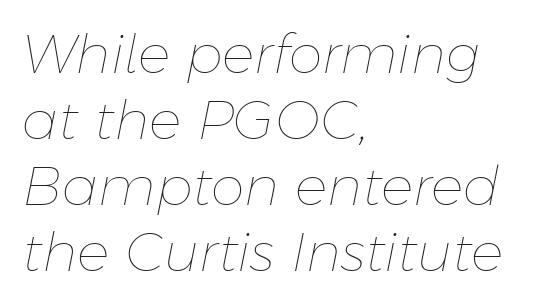
The tracking reads as untouched default to a designer's eye. Casual observation: everything's shoved over to the left. A bare baseline throughout the passage. Do the characters align in a grid? No, the font is proportional. Think standard paragraph weight, or any step lighter than that.
